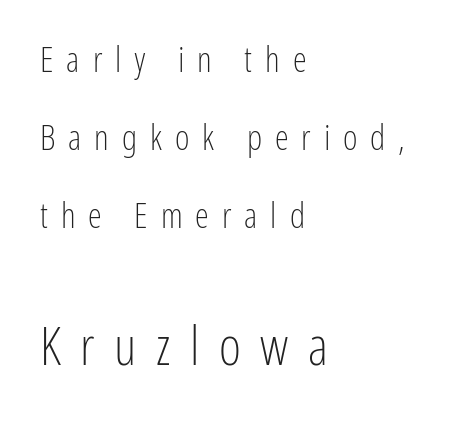
Q: Is the text bold? A: No.
Q: Is the text italic (slanted)? A: No, it is upright.
Q: Is the typeface a serif or a sans-serif typeface? A: Sans-serif.
Q: Is the text underlined? A: No.
Q: How is the paragraph aligned? A: Left-aligned.
Q: Is the spacing between letters normal or unusually wide? A: Unusually wide.
Q: Is the spacing between lines tight, normal or loose? A: Loose.
Q: Which block of text is set in a larger size, the first (top) or the second (bottom)? A: The second (bottom) one.
Q: Width (condensed, normal, or wide)? A: Condensed.
Q: Stroke contrast? A: Low.
Q: x-height? A: Medium.
Q: Monospaced? A: No.
